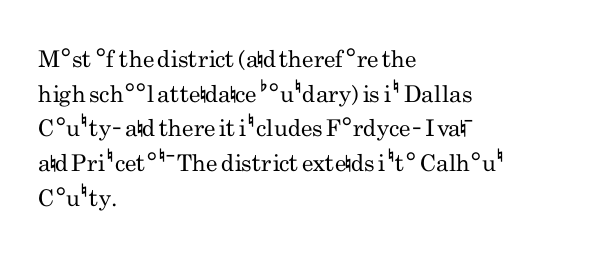
The image shows 23 px text type, upright; set left-aligned, normal line spacing (1.51x), normal letter spacing, not underlined.
